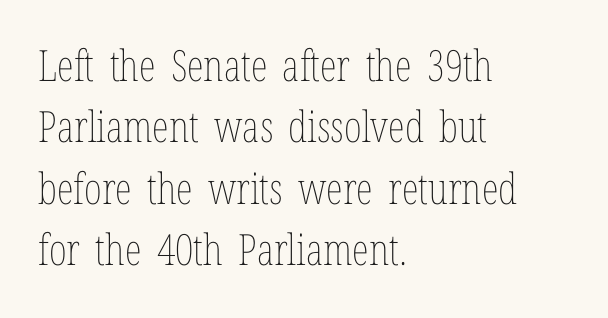
The image shows 43 px thin, condensed type, upright; set left-aligned, normal line spacing (1.43x), normal letter spacing, not underlined; low stroke contrast and a medium x-height.
